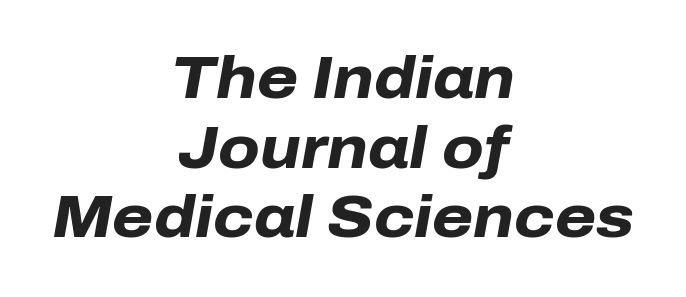
{"italic": "yes", "lean": "right", "slant_degrees": 10, "bold": "yes", "weight": "heavy", "width": "normal", "stroke_contrast": "low", "x_height": "medium", "monospaced": "no", "underline": "no", "align": "center", "line_spacing_ratio": 1.18, "letter_spacing": "normal", "letter_spacing_em": 0.0, "glyph_px": 59}
